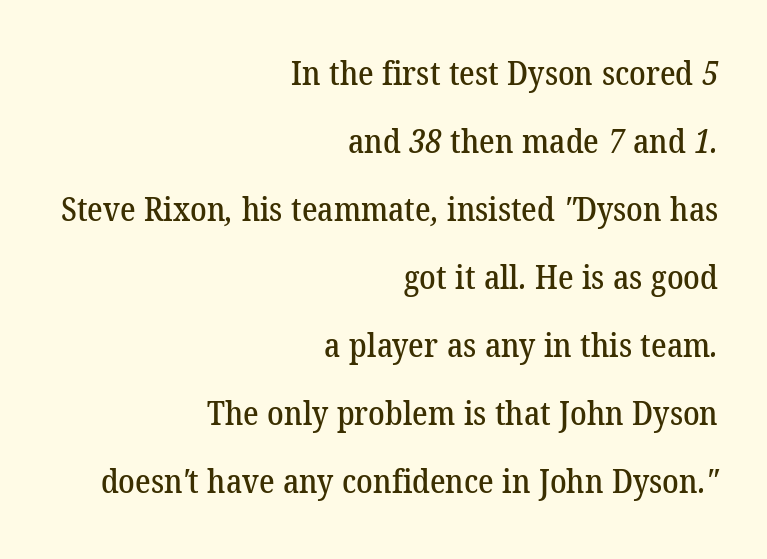
The image shows 33 px serif type; set right-aligned, loose line spacing (2.06x), normal letter spacing, not underlined; low stroke contrast and a medium x-height.
